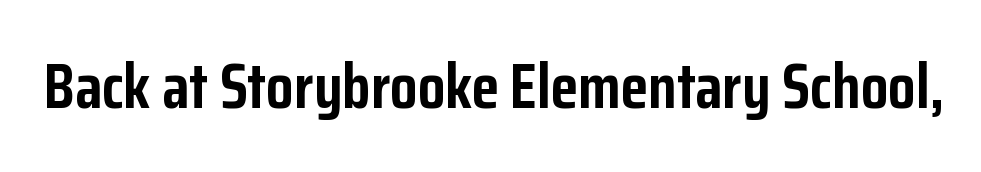
The image shows 63 px semibold, condensed sans-serif type, upright; set normal letter spacing, not underlined; low stroke contrast and a medium x-height.
